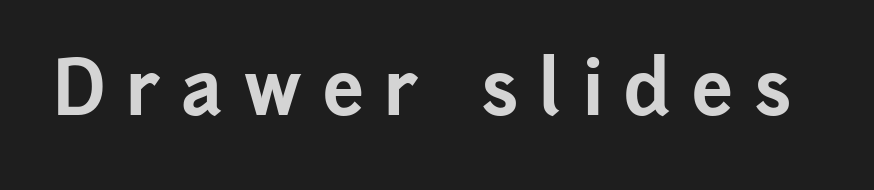
Nobody drew a line under any word here. Letterform terminals end flat and unadorned throughout the passage. These lines are rendered in a variable-pitch font. In terms of weight, the rendering is a true, heavy bold.
